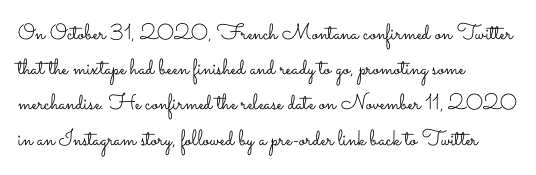
Q: Is the text bold? A: No.
Q: Is the text italic (slanted)? A: Yes.
Q: Is the text underlined? A: No.
Q: How is the paragraph aligned? A: Left-aligned.
Q: Is the spacing between letters normal or unusually wide? A: Normal.
Q: Is the spacing between lines tight, normal or loose? A: Normal.
